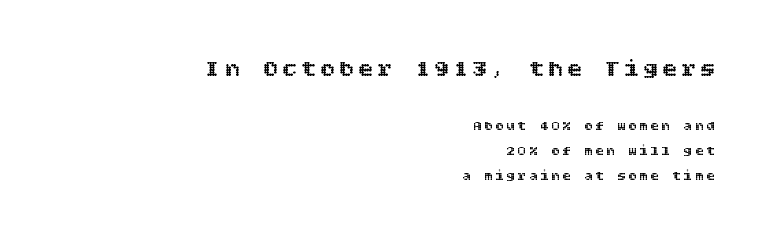
{"italic": "no", "underline": "no", "align": "right", "line_spacing_ratio": 1.81, "larger_block": "first", "size_ratio": 1.71, "glyph_px": 24}
